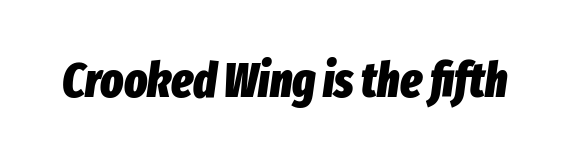
Short note: letters normally spaced. Does the weight exceed regular? Yes, all the way to bold. The face used here has a pronounced slope to its letters. Beneath every word, the page is bare. Proportional: the letters do not fall into vertical columns.
